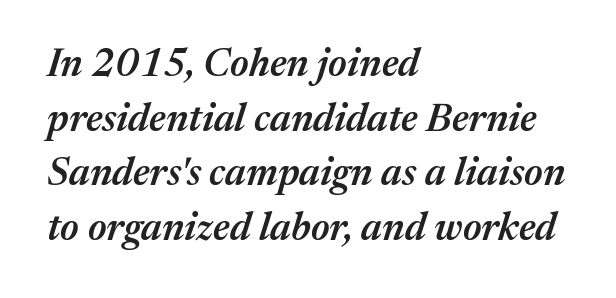
When letters slant like this, we call the style italic. Lines of text with bare space underneath. Stems and bowls a touch heavier than normal — semibold. The setting favours the left margin, as ordinary paragraphs usually do. Character widths vary here, with narrow letters taking less room than wide ones. This block has exactly the height ordinary leading produces.
